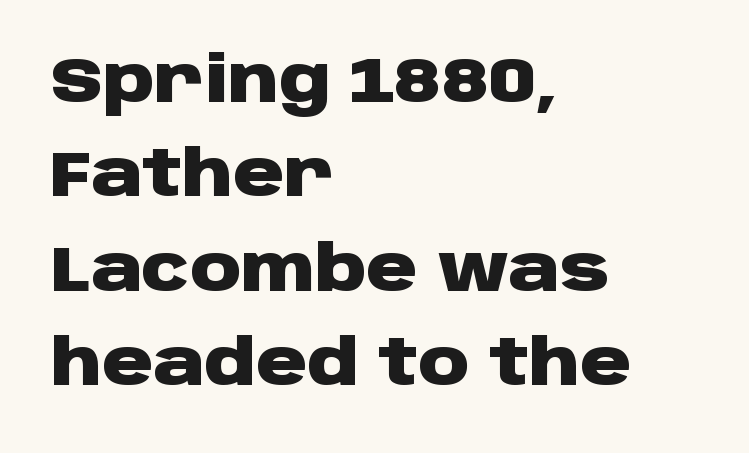
If you measured baseline to baseline, you'd find a middling distance. This is sans-serif lettering, the kind often seen on screens and signage. These lines are set flush left with a ragged right edge. Just letters on the line, the space beneath them empty. Proportional: the letters do not fall into vertical columns. Nobody touched the tracking dial on this one.
